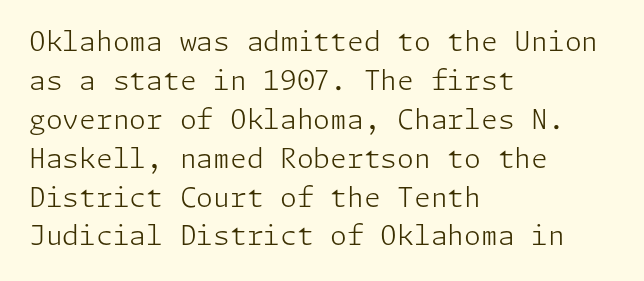
Q: Is the text bold? A: No.
Q: Is the text italic (slanted)? A: No, it is upright.
Q: Is the text underlined? A: No.
Q: How is the paragraph aligned? A: Left-aligned.
Q: Is the spacing between letters normal or unusually wide? A: Normal.
Q: Is the spacing between lines tight, normal or loose? A: Normal.
